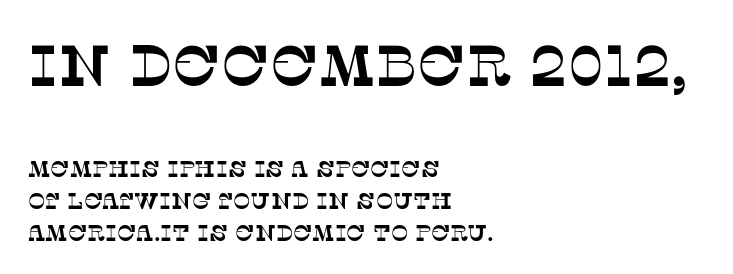
Q: Is the typeface a serif or a sans-serif typeface? A: Serif.
Q: Is the text underlined? A: No.
Q: How is the paragraph aligned? A: Left-aligned.
Q: Is the spacing between letters normal or unusually wide? A: Normal.
Q: Is the spacing between lines tight, normal or loose? A: Normal.
Q: Which block of text is set in a larger size, the first (top) or the second (bottom)? A: The first (top) one.
Q: Width (condensed, normal, or wide)? A: Normal.
Q: Stroke contrast? A: Low.
Q: x-height? A: Large.
Q: Monospaced? A: No.
